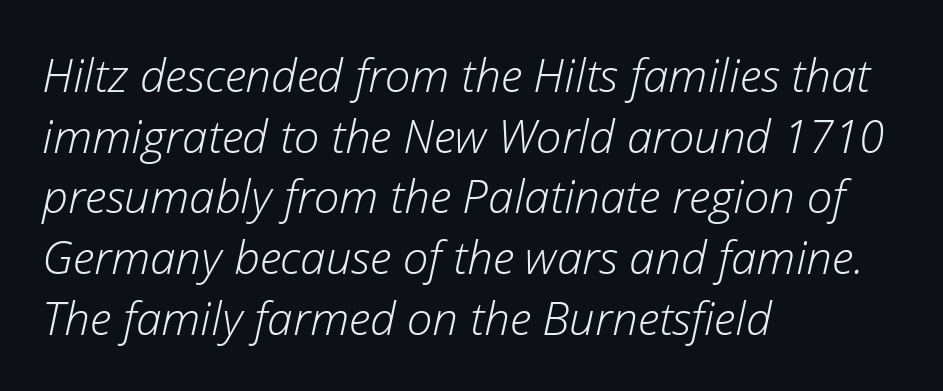
The image shows 46 px light type, italic (leaning right); set left-aligned, normal line spacing (1.32x), normal letter spacing, not underlined; low stroke contrast and a medium x-height.
